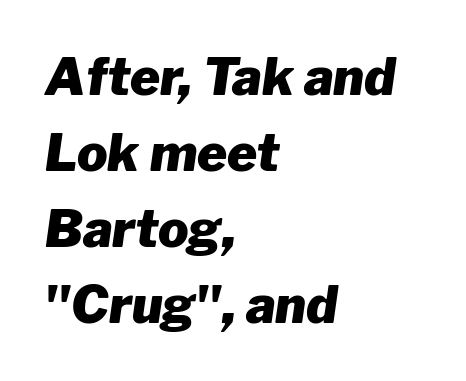
{"italic": "yes", "lean": "right", "slant_degrees": 8, "bold": "yes", "weight": "heavy", "width": "normal", "stroke_contrast": "low", "x_height": "medium", "monospaced": "no", "underline": "no", "align": "left", "line_spacing": "normal", "line_spacing_ratio": 1.49, "letter_spacing": "normal", "letter_spacing_em": 0.0, "glyph_px": 51}
